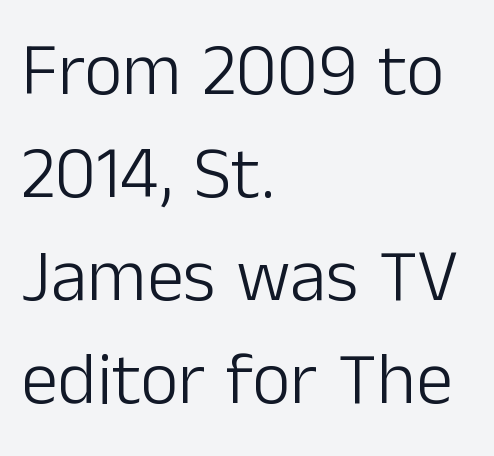
The image shows 74 px light sans-serif type, upright; set left-aligned, normal line spacing (1.39x), normal letter spacing, not underlined; low stroke contrast and a medium x-height.
